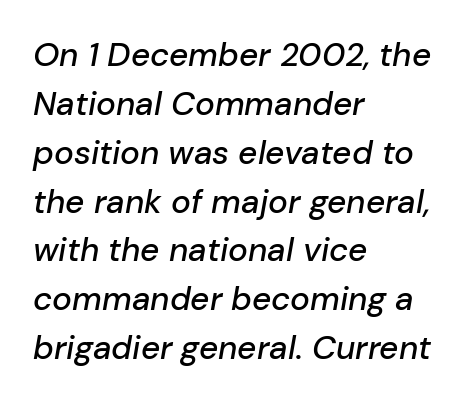
{"italic": "yes", "lean": "right", "slant_degrees": 10, "width": "normal", "stroke_contrast": "low", "x_height": "medium", "monospaced": "no", "underline": "no", "align": "left", "line_spacing": "normal", "line_spacing_ratio": 1.48, "letter_spacing": "normal", "letter_spacing_em": 0.0, "glyph_px": 33}
